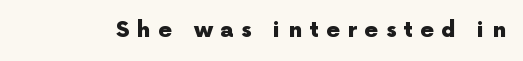
{"italic": "no", "bold": "yes", "underline": "no", "letter_spacing": "wide", "letter_spacing_em": 0.34, "glyph_px": 22}
